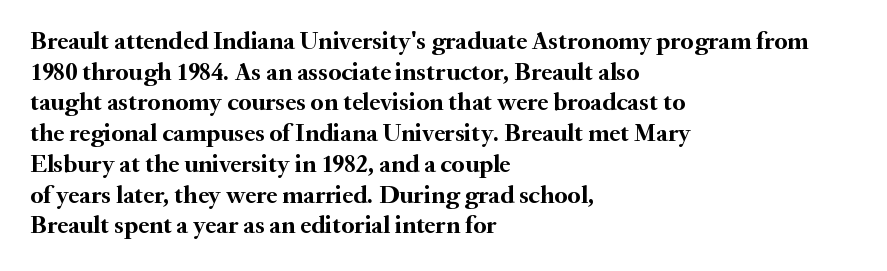
The image shows 25 px bold type, upright; set left-aligned, line spacing 1.23x, normal letter spacing, not underlined.
